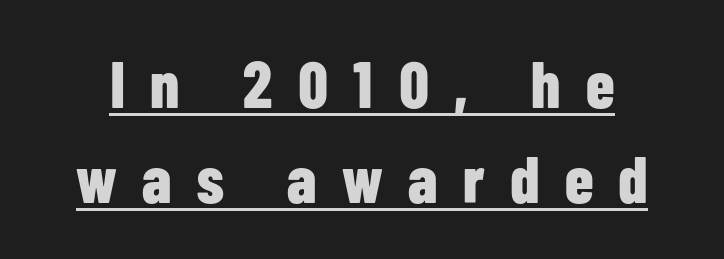
{"serif": "no", "italic": "no", "bold": "yes", "weight": "bold", "width": "condensed", "stroke_contrast": "low", "x_height": "medium", "monospaced": "no", "underline": "yes", "line_spacing": "normal", "line_spacing_ratio": 1.46, "letter_spacing": "wide", "letter_spacing_em": 0.39, "glyph_px": 65}
